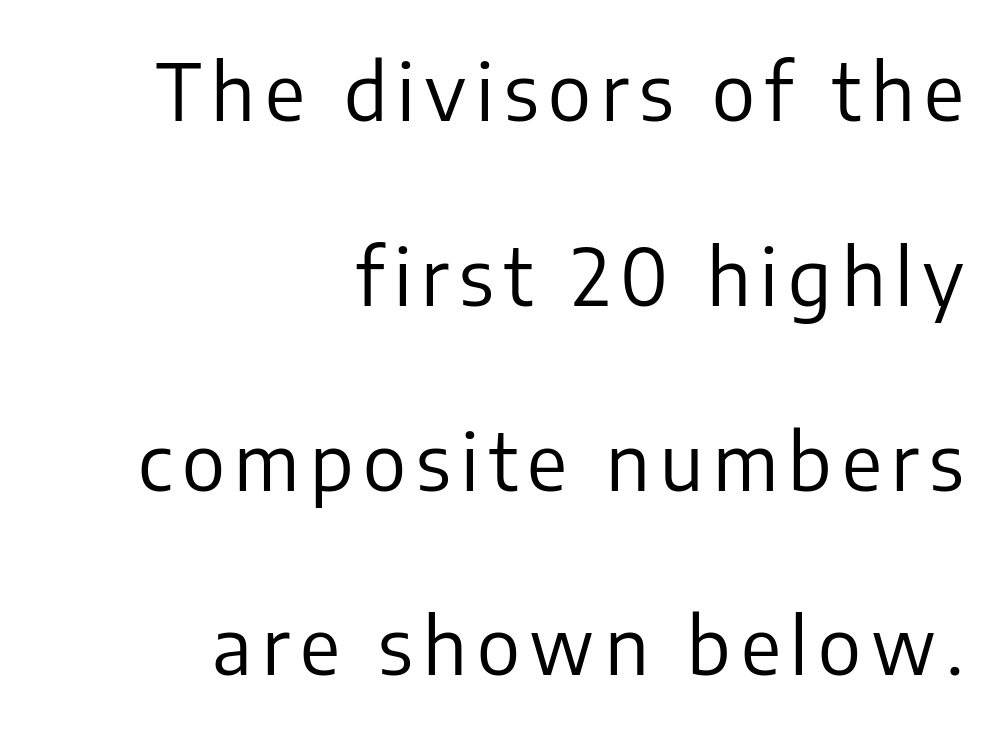
Q: Is the text bold? A: No.
Q: Is the text italic (slanted)? A: No, it is upright.
Q: Is the typeface a serif or a sans-serif typeface? A: Sans-serif.
Q: Is the text underlined? A: No.
Q: How is the paragraph aligned? A: Right-aligned.
Q: Is the spacing between lines tight, normal or loose? A: Loose.
Q: Width (condensed, normal, or wide)? A: Normal.
Q: Stroke contrast? A: Low.
Q: x-height? A: Medium.
Q: Monospaced? A: No.
